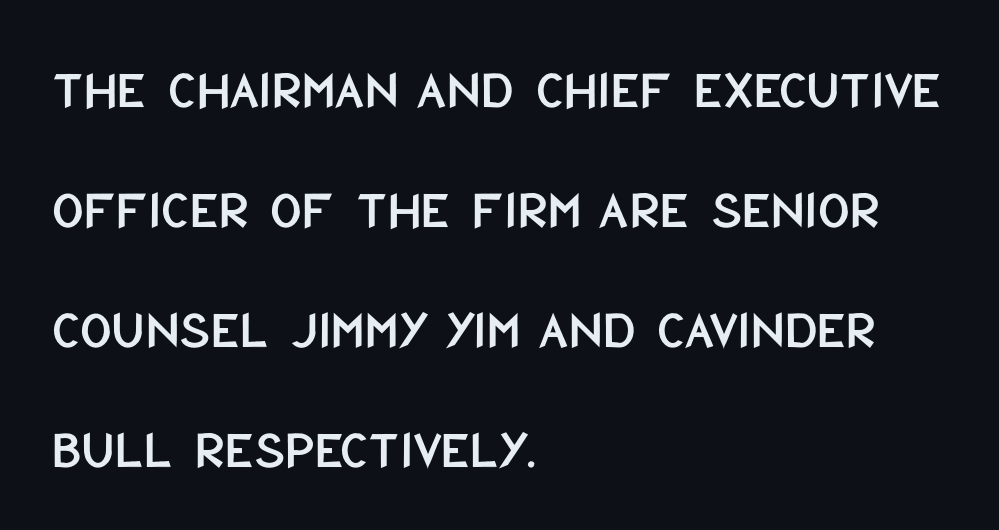
Q: Is the text italic (slanted)? A: No, it is upright.
Q: Is the typeface a serif or a sans-serif typeface? A: Sans-serif.
Q: Is the text underlined? A: No.
Q: How is the paragraph aligned? A: Left-aligned.
Q: Is the spacing between letters normal or unusually wide? A: Normal.
Q: Is the spacing between lines tight, normal or loose? A: Loose.
Q: Width (condensed, normal, or wide)? A: Condensed.
Q: Stroke contrast? A: Low.
Q: x-height? A: Large.
Q: Monospaced? A: No.
